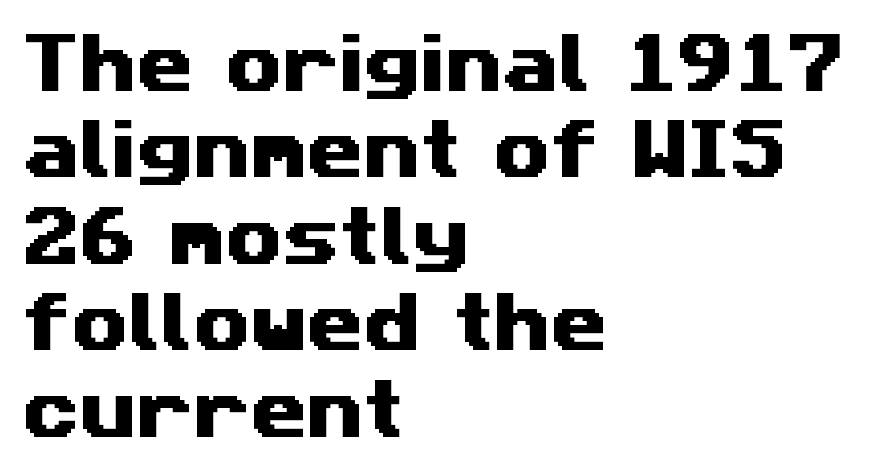
Q: Is the typeface a serif or a sans-serif typeface? A: Sans-serif.
Q: Is the text underlined? A: No.
Q: How is the paragraph aligned? A: Left-aligned.
Q: Is the spacing between letters normal or unusually wide? A: Normal.
Q: Is the spacing between lines tight, normal or loose? A: Normal.
Q: Width (condensed, normal, or wide)? A: Wide.
Q: Stroke contrast? A: Medium.
Q: x-height? A: Medium.
Q: Monospaced? A: No.
